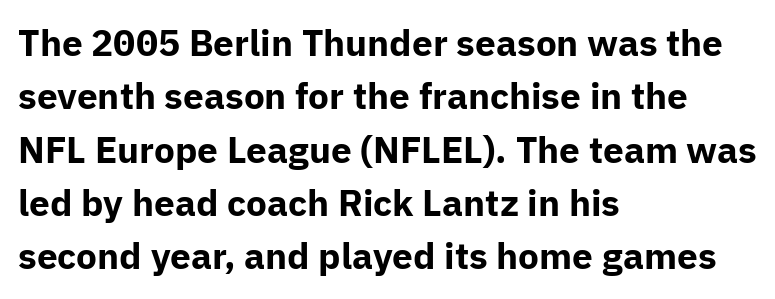
Q: Is the text bold? A: Yes.
Q: Is the text italic (slanted)? A: No, it is upright.
Q: Is the typeface a serif or a sans-serif typeface? A: Sans-serif.
Q: Is the text underlined? A: No.
Q: How is the paragraph aligned? A: Left-aligned.
Q: Is the spacing between letters normal or unusually wide? A: Normal.
Q: Is the spacing between lines tight, normal or loose? A: Normal.
Q: Width (condensed, normal, or wide)? A: Normal.
Q: Stroke contrast? A: Low.
Q: x-height? A: Medium.
Q: Monospaced? A: No.
